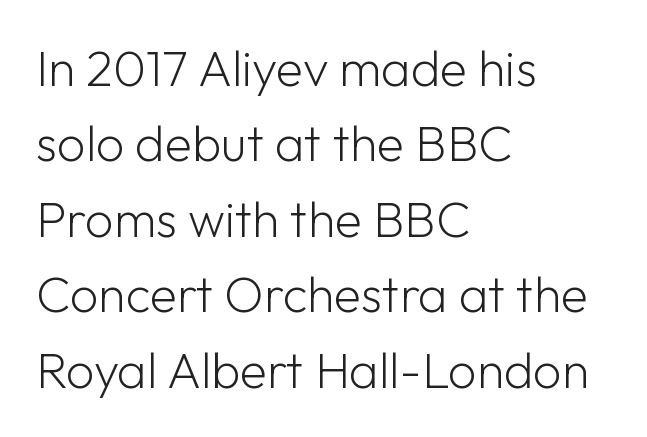
{"serif": "no", "italic": "no", "bold": "no", "weight": "light", "width": "normal", "stroke_contrast": "low", "x_height": "medium", "monospaced": "no", "underline": "no", "align": "left", "line_spacing": "normal", "line_spacing_ratio": 1.51, "letter_spacing": "normal", "letter_spacing_em": 0.0, "glyph_px": 50}
